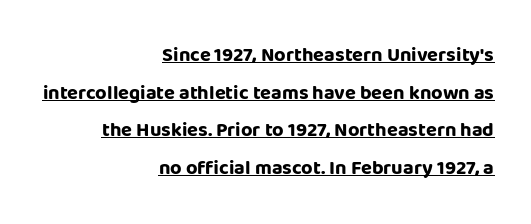
Q: Is the text bold? A: Yes.
Q: Is the text italic (slanted)? A: No, it is upright.
Q: Is the text underlined? A: Yes.
Q: How is the paragraph aligned? A: Right-aligned.
Q: Is the spacing between letters normal or unusually wide? A: Normal.
